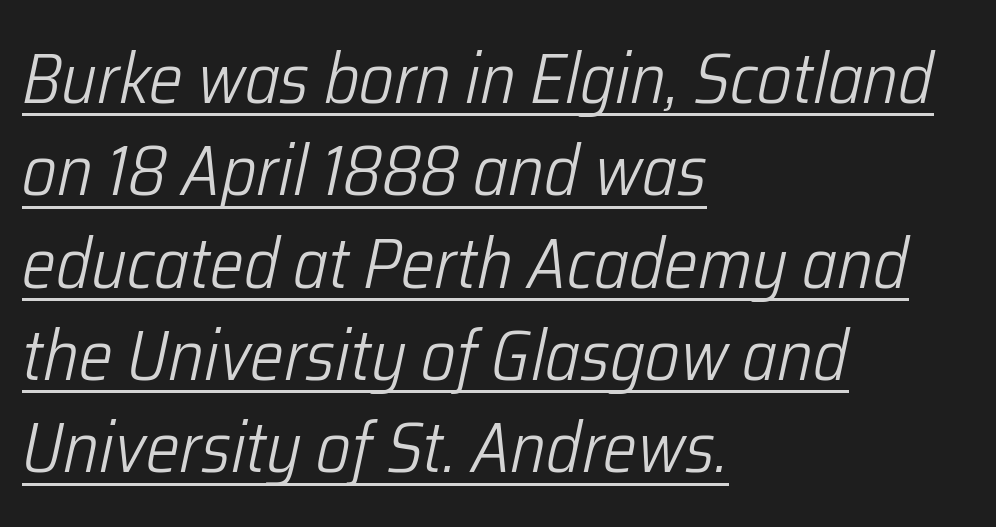
Q: Is the text bold? A: No.
Q: Is the text italic (slanted)? A: Yes, it leans right by about 12 degrees.
Q: Is the text underlined? A: Yes.
Q: How is the paragraph aligned? A: Left-aligned.
Q: Is the spacing between letters normal or unusually wide? A: Normal.
Q: Is the spacing between lines tight, normal or loose? A: Normal.
Q: Width (condensed, normal, or wide)? A: Condensed.
Q: Stroke contrast? A: Low.
Q: x-height? A: Medium.
Q: Monospaced? A: No.
